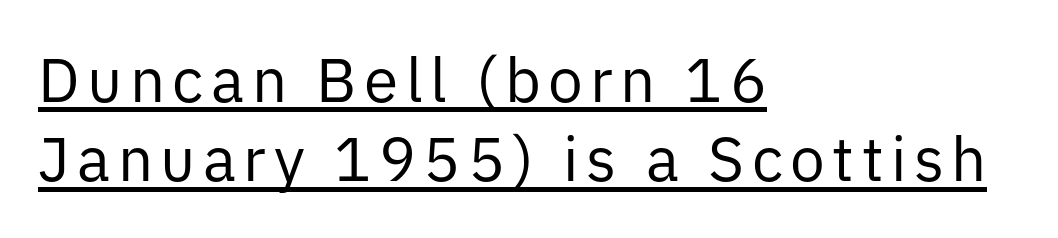
{"serif": "no", "italic": "no", "bold": "no", "weight": "regular", "width": "normal", "stroke_contrast": "low", "x_height": "medium", "monospaced": "no", "underline": "yes", "align": "left", "line_spacing": "normal", "line_spacing_ratio": 1.28, "glyph_px": 62}
